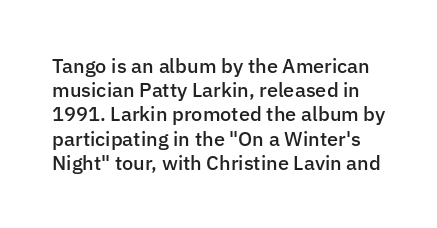
Q: Is the text bold? A: Semi-bold.
Q: Is the text italic (slanted)? A: No, it is upright.
Q: Is the text underlined? A: No.
Q: Is the spacing between letters normal or unusually wide? A: Normal.
